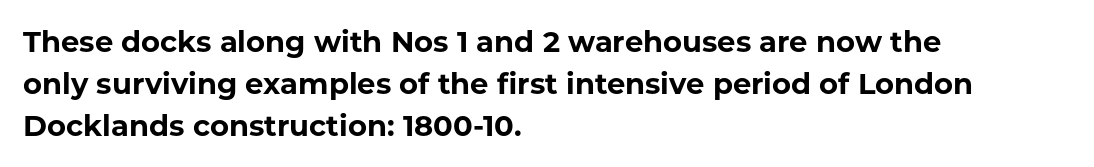
The image shows 29 px bold sans-serif type, upright; set left-aligned, normal line spacing (1.44x), normal letter spacing, not underlined; low stroke contrast and a medium x-height.
